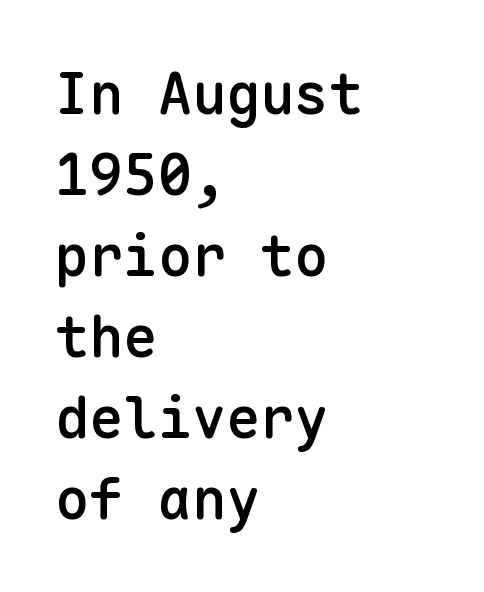
Q: Is the text bold? A: Semi-bold.
Q: Is the text italic (slanted)? A: No, it is upright.
Q: Is the typeface a serif or a sans-serif typeface? A: Sans-serif.
Q: Is the text underlined? A: No.
Q: How is the paragraph aligned? A: Left-aligned.
Q: Is the spacing between letters normal or unusually wide? A: Normal.
Q: Is the spacing between lines tight, normal or loose? A: Normal.
Q: Width (condensed, normal, or wide)? A: Normal.
Q: Stroke contrast? A: Low.
Q: x-height? A: Medium.
Q: Monospaced? A: Yes.
